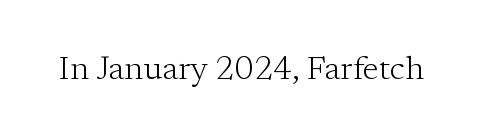
The image shows 33 px light serif type, upright; set normal letter spacing, not underlined; low stroke contrast and a medium x-height.
